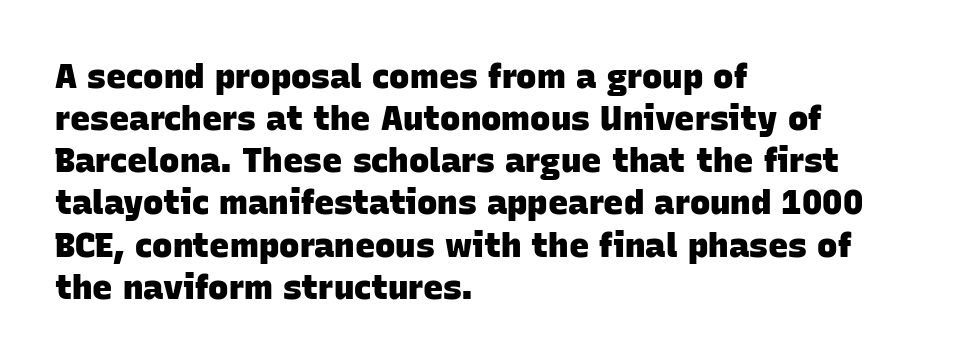
{"serif": "no", "bold": "yes", "weight": "heavy", "width": "normal", "stroke_contrast": "low", "x_height": "large", "monospaced": "no", "underline": "no", "align": "left", "line_spacing_ratio": 1.24, "letter_spacing": "normal", "letter_spacing_em": 0.0, "glyph_px": 34}
